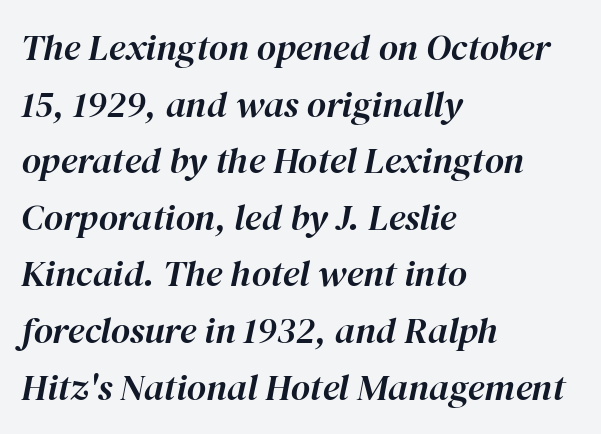
{"italic": "yes", "lean": "right", "slant_degrees": 12, "width": "normal", "stroke_contrast": "high", "x_height": "medium", "monospaced": "no", "underline": "no", "align": "left", "line_spacing": "normal", "line_spacing_ratio": 1.53, "letter_spacing": "normal", "letter_spacing_em": 0.0, "glyph_px": 37}
